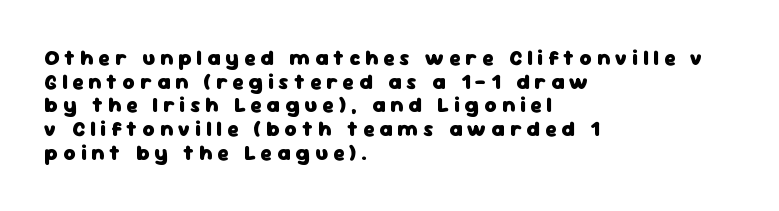
Plenty of ink on the page — the face is bold. What stands out about the letter spacing? Its width — letters are far apart. Each row of text sits above clean, open space. This sample uses an upright cut, with every glyph sitting square on the baseline. The paragraph shown leans on its left margin.
